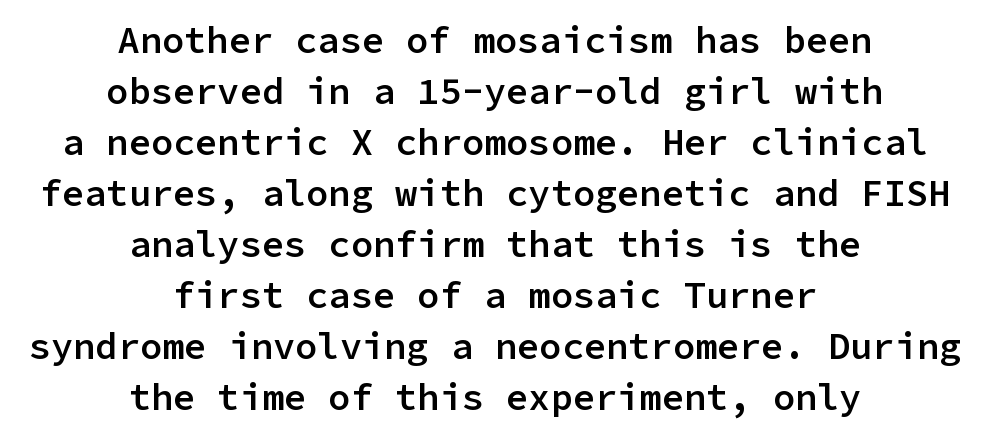
{"serif": "no", "italic": "no", "bold": "semi", "weight": "semibold", "width": "normal", "stroke_contrast": "low", "x_height": "medium", "monospaced": "yes", "underline": "no", "align": "center", "line_spacing": "normal", "line_spacing_ratio": 1.38, "letter_spacing": "normal", "letter_spacing_em": 0.0, "glyph_px": 37}
